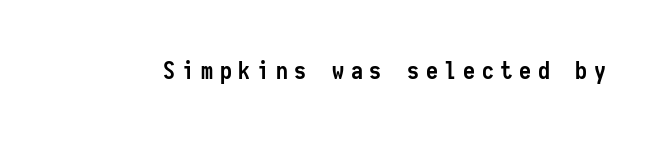
{"italic": "no", "bold": "yes", "underline": "no", "letter_spacing": "wide", "letter_spacing_em": 0.28, "glyph_px": 24}
